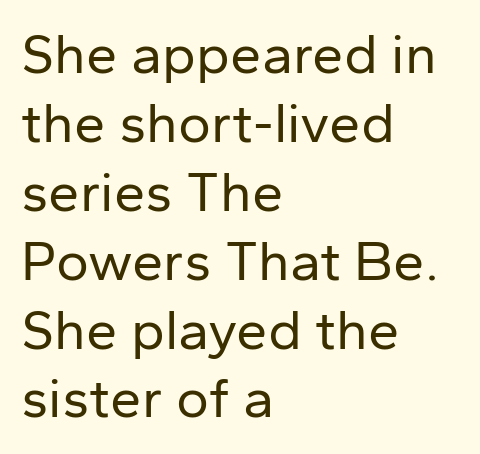
{"serif": "no", "italic": "no", "bold": "no", "weight": "regular", "width": "normal", "stroke_contrast": "low", "x_height": "medium", "monospaced": "no", "underline": "no", "align": "left", "line_spacing_ratio": 1.23, "letter_spacing": "normal", "letter_spacing_em": 0.0, "glyph_px": 56}
